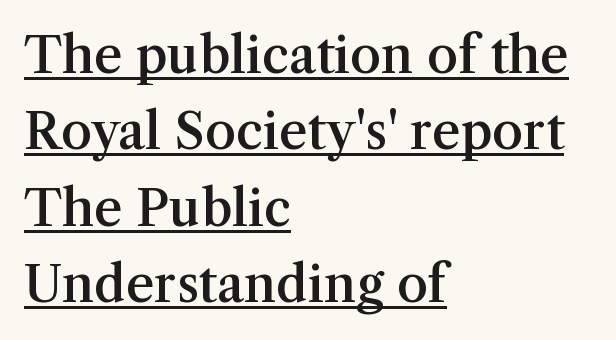
{"serif": "yes", "italic": "no", "bold": "semi", "weight": "semibold", "width": "normal", "stroke_contrast": "medium", "x_height": "medium", "monospaced": "no", "underline": "yes", "align": "left", "line_spacing": "normal", "line_spacing_ratio": 1.53, "letter_spacing": "normal", "letter_spacing_em": 0.0, "glyph_px": 50}
